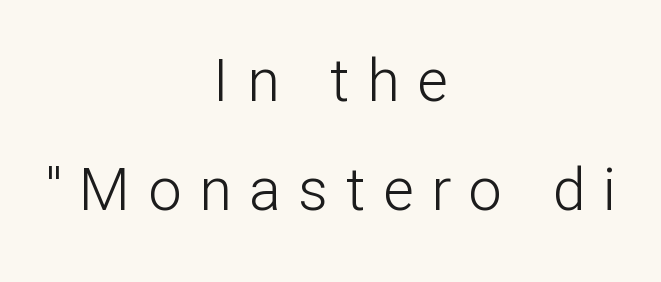
The image shows 59 px light sans-serif type, upright; set centered, line spacing 1.84x, unusually wide letter spacing (+0.3 em), not underlined; low stroke contrast and a medium x-height.
